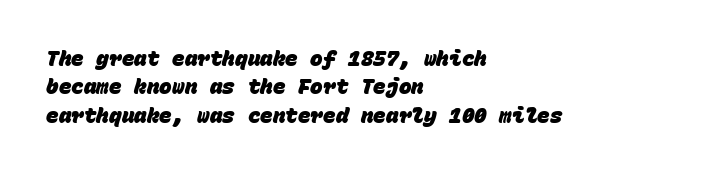
The image shows 21 px bold type; set left-aligned, normal line spacing (1.35x), normal letter spacing, not underlined.
